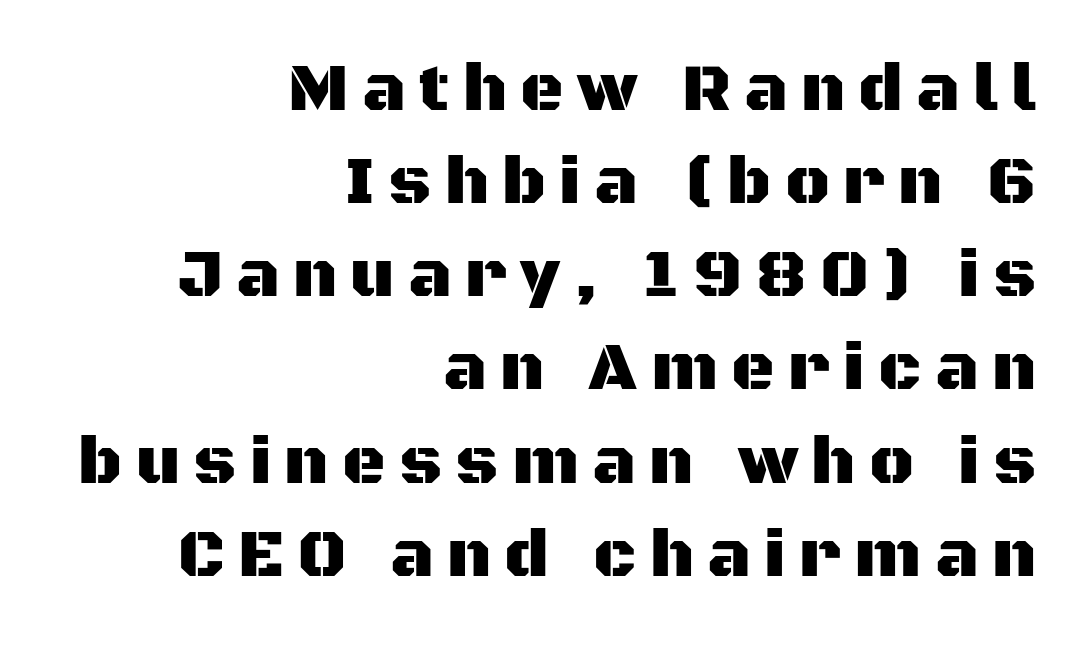
{"serif": "no", "italic": "no", "width": "normal", "stroke_contrast": "medium", "x_height": "large", "monospaced": "no", "underline": "no", "align": "right", "line_spacing": "normal", "line_spacing_ratio": 1.39, "letter_spacing": "wide", "letter_spacing_em": 0.2, "glyph_px": 67}
